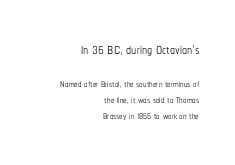
Does the bottom block carry the larger type? No, the top block does. In terms of letterspacing, this is plain default setting. The block of text is dense from top to bottom, with scant space between rows. Designer's note — italics off, roman on. The letterforms sit at book weight or below. Just letters on the line, the space beneath them empty.
